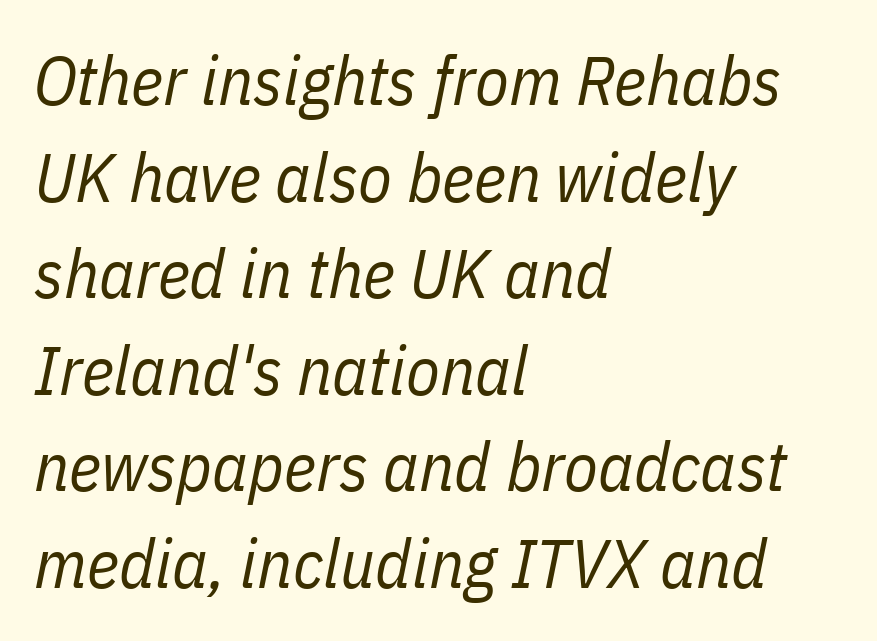
Q: Is the text bold? A: No.
Q: Is the text italic (slanted)? A: Yes, it leans right by about 11 degrees.
Q: Is the text underlined? A: No.
Q: How is the paragraph aligned? A: Left-aligned.
Q: Is the spacing between letters normal or unusually wide? A: Normal.
Q: Is the spacing between lines tight, normal or loose? A: Normal.
Q: Width (condensed, normal, or wide)? A: Condensed.
Q: Stroke contrast? A: Low.
Q: x-height? A: Medium.
Q: Monospaced? A: No.
